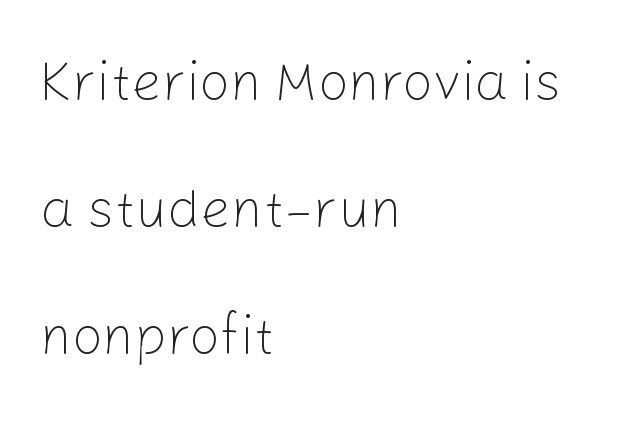
The image shows 54 px light sans-serif type, upright; set left-aligned, loose line spacing (2.35x), normal letter spacing, not underlined; low stroke contrast and a medium x-height.
